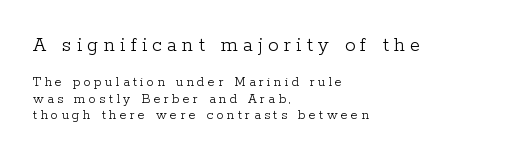
The image shows 21 px text type, upright; set left-aligned, line spacing 1.17x, unusually wide letter spacing (+0.25 em), not underlined; the first (top) block is 1.5x larger.
